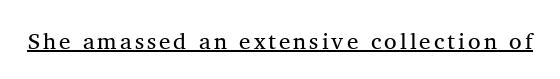
Q: Is the text bold? A: No.
Q: Is the text italic (slanted)? A: No, it is upright.
Q: Is the text underlined? A: Yes.
